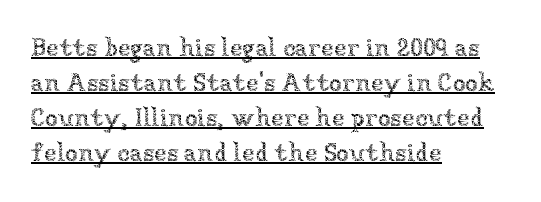
{"italic": "no", "bold": "no", "underline": "yes", "align": "left", "line_spacing": "normal", "line_spacing_ratio": 1.35, "letter_spacing": "normal", "letter_spacing_em": 0.0, "glyph_px": 26}
